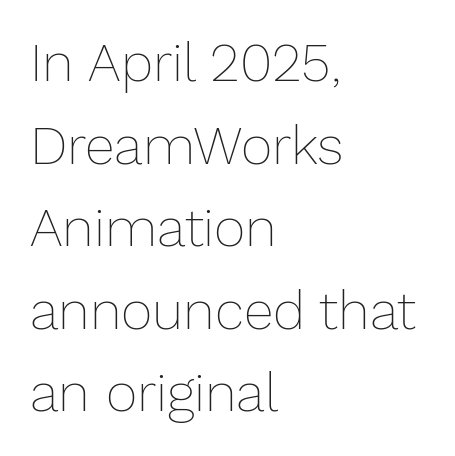
Leftover space on each line is placed entirely after the last word. No chunkiness to these letters — they're not bold. This sample has the flowing, uneven cadence of proportional lettering. Every stem runs plumb, perpendicular to the baseline. The line texture is even and compact thanks to regular tracking.
